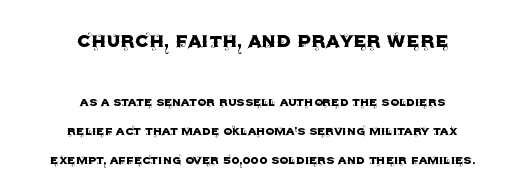
Q: Is the text italic (slanted)? A: No, it is upright.
Q: Is the text underlined? A: No.
Q: How is the paragraph aligned? A: Centered.
Q: Is the spacing between letters normal or unusually wide? A: Normal.
Q: Is the spacing between lines tight, normal or loose? A: Loose.
Q: Which block of text is set in a larger size, the first (top) or the second (bottom)? A: The first (top) one.
